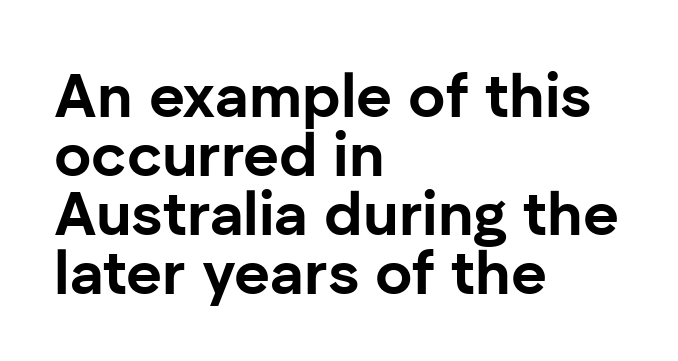
Is there much room between lines? No — they nearly touch. Letter spacing: default. No italicization has been applied; the sample stays upright. Quick note: underline off. The text was rendered using a sans face with plain stroke endings. Layout note: lines flush left.
